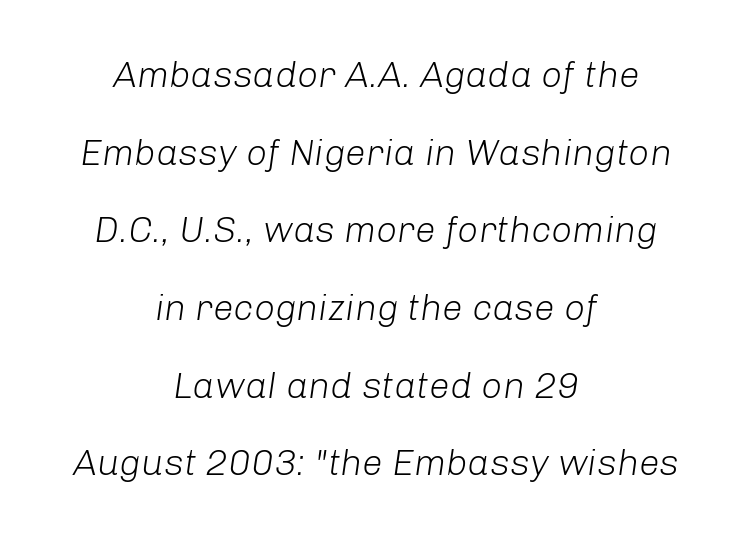
{"italic": "yes", "lean": "right", "slant_degrees": 8, "bold": "no", "weight": "light", "width": "normal", "stroke_contrast": "low", "x_height": "medium", "monospaced": "no", "underline": "no", "align": "center", "line_spacing": "loose", "line_spacing_ratio": 2.1, "letter_spacing": "normal", "letter_spacing_em": 0.0, "glyph_px": 37}
